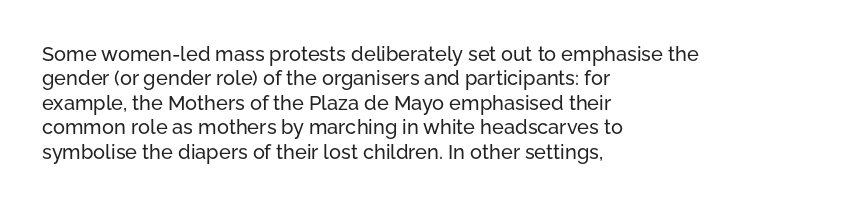
{"italic": "no", "underline": "no", "align": "left", "line_spacing_ratio": 1.22, "letter_spacing": "normal", "letter_spacing_em": 0.0, "glyph_px": 20}
